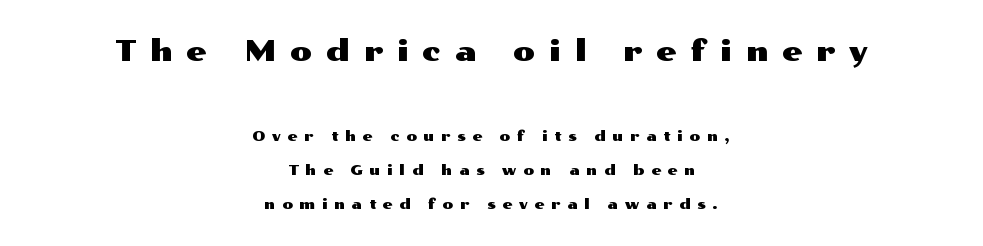
{"serif": "no", "italic": "no", "width": "wide", "stroke_contrast": "medium", "x_height": "medium", "monospaced": "no", "underline": "no", "align": "center", "line_spacing": "loose", "line_spacing_ratio": 2.43, "letter_spacing": "wide", "letter_spacing_em": 0.48, "larger_block": "first", "size_ratio": 2.07, "glyph_px": 29}
